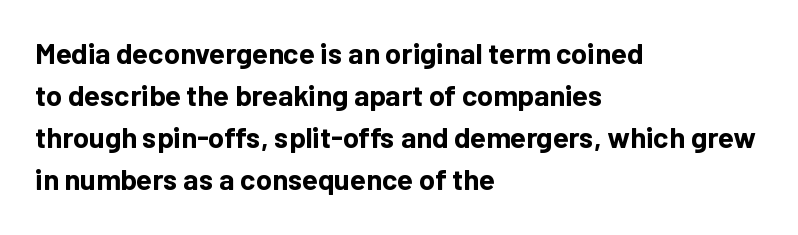
{"serif": "no", "italic": "no", "bold": "yes", "weight": "bold", "width": "normal", "stroke_contrast": "low", "x_height": "medium", "monospaced": "no", "underline": "no", "align": "left", "line_spacing": "normal", "line_spacing_ratio": 1.45, "letter_spacing": "normal", "letter_spacing_em": 0.0, "glyph_px": 29}
